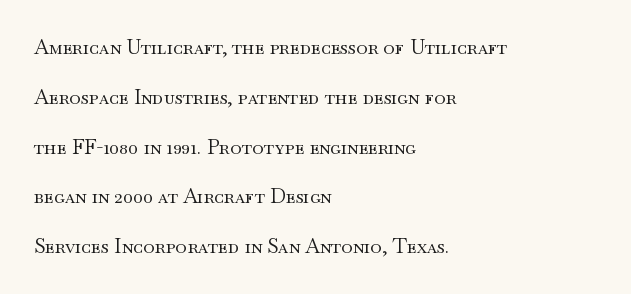
The image shows 20 px text type, upright; set left-aligned, loose line spacing (2.49x), normal letter spacing, not underlined.
